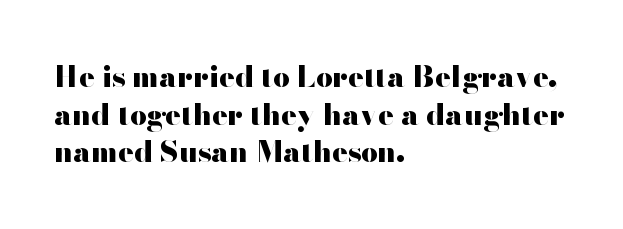
{"serif": "no", "italic": "no", "bold": "yes", "weight": "heavy", "width": "wide", "stroke_contrast": "high", "x_height": "small", "monospaced": "no", "underline": "no", "align": "left", "line_spacing": "normal", "line_spacing_ratio": 1.3, "letter_spacing": "normal", "letter_spacing_em": 0.0, "glyph_px": 29}
